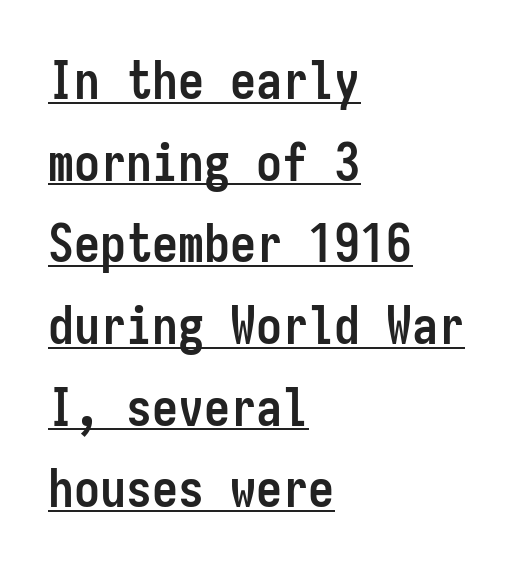
{"serif": "no", "italic": "no", "bold": "yes", "weight": "semibold", "width": "condensed", "stroke_contrast": "low", "x_height": "medium", "monospaced": "yes", "underline": "yes", "align": "left", "line_spacing": "normal", "line_spacing_ratio": 1.57, "letter_spacing": "normal", "letter_spacing_em": 0.0, "glyph_px": 52}
